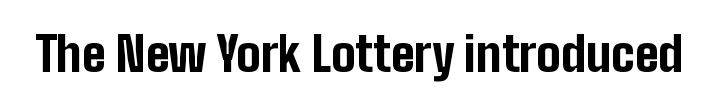
{"serif": "no", "italic": "no", "bold": "yes", "weight": "bold", "width": "condensed", "stroke_contrast": "low", "x_height": "medium", "monospaced": "no", "underline": "no", "letter_spacing": "normal", "letter_spacing_em": 0.0, "glyph_px": 48}
